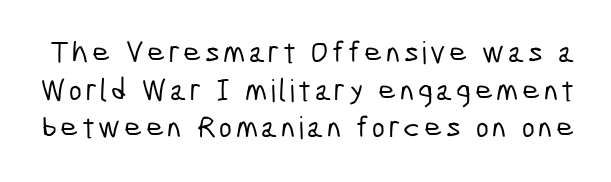
The baseline area is clear. Character widths vary here, with narrow letters taking less room than wide ones. Font category for this specimen: sans-serif.
